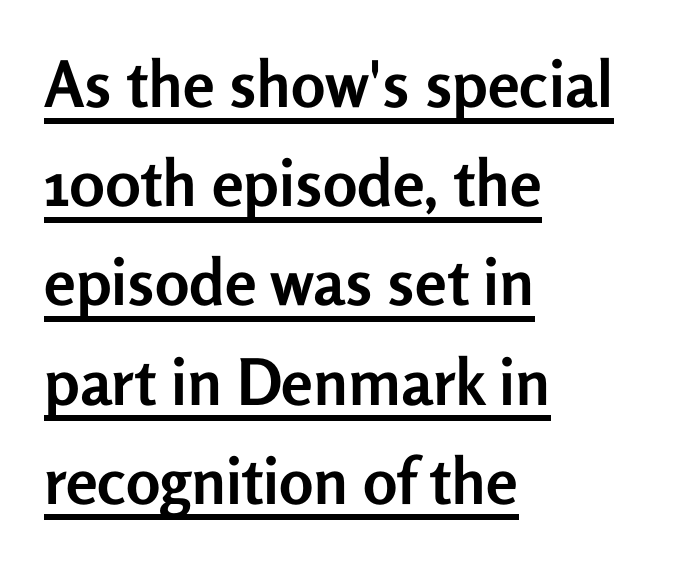
The image shows 64 px semibold sans-serif type, upright; set left-aligned, normal line spacing (1.55x), normal letter spacing, underlined; low stroke contrast and a medium x-height.
